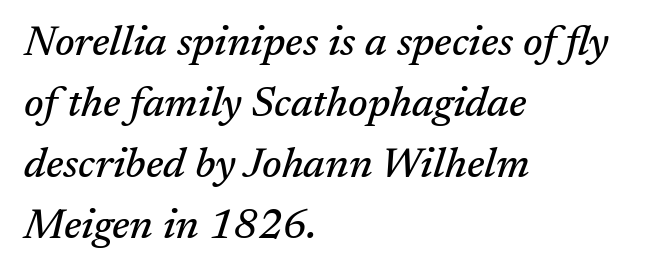
You could call the tracking neutral — neither tight nor loose. The type family on display is of the serif kind. Rendered with sloped, italic letterforms. The leading is moderate, giving the passage an even texture.
